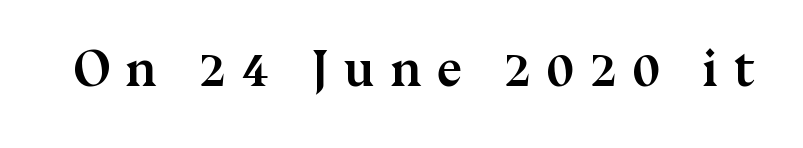
Q: Is the text bold? A: Yes.
Q: Is the text italic (slanted)? A: No, it is upright.
Q: Is the typeface a serif or a sans-serif typeface? A: Serif.
Q: Is the text underlined? A: No.
Q: Is the spacing between letters normal or unusually wide? A: Unusually wide.
Q: Width (condensed, normal, or wide)? A: Normal.
Q: Stroke contrast? A: Medium.
Q: x-height? A: Medium.
Q: Monospaced? A: No.
